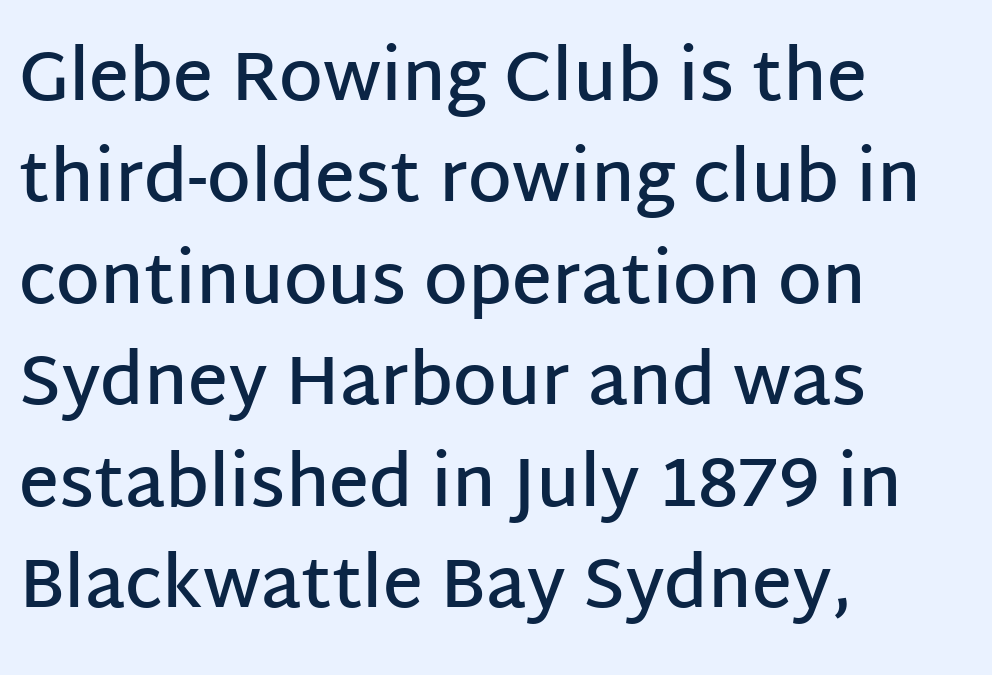
{"serif": "no", "italic": "no", "bold": "semi", "weight": "semibold", "width": "normal", "stroke_contrast": "low", "x_height": "large", "monospaced": "no", "underline": "no", "align": "left", "line_spacing": "normal", "line_spacing_ratio": 1.45, "letter_spacing": "normal", "letter_spacing_em": 0.0, "glyph_px": 70}
